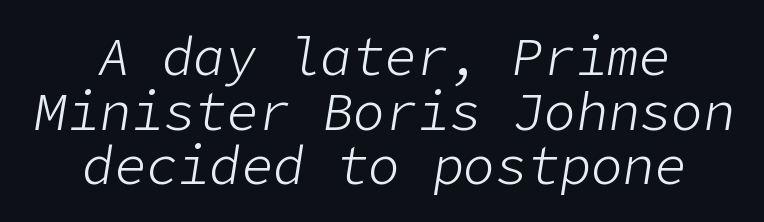
Is there much room between lines? No — they nearly touch. Descender tails drop into unmarked territory. The compositor balanced each line on the midline. The face looks like a standard text weight, possibly lighter. Students, note that the glyphs here touch the page at normal intervals. Compared with ordinary roman type, these characters are visibly tilted.
